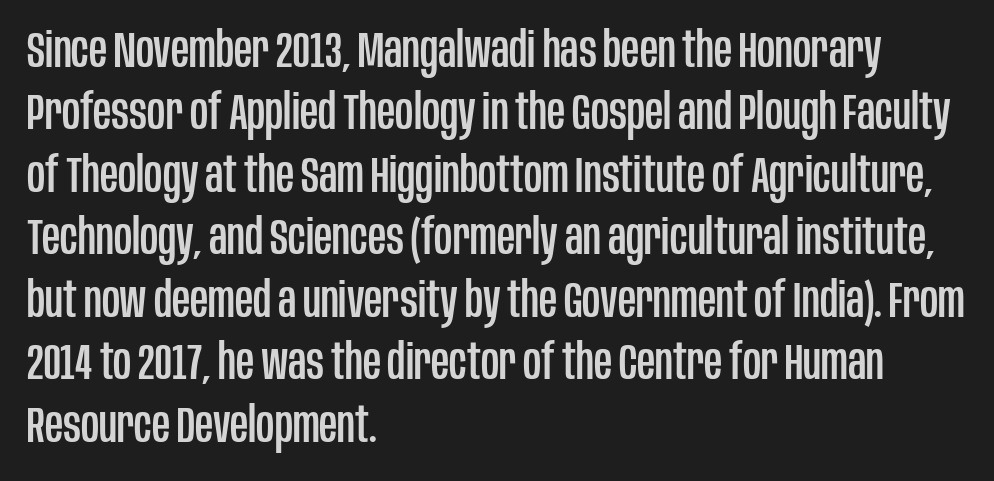
Unlike a traditional serif, this face leaves its strokes unadorned. Nobody drew a line under any word here. Italic? Not at all — the glyphs are vertical. The leading is moderate, giving the passage an even texture.
